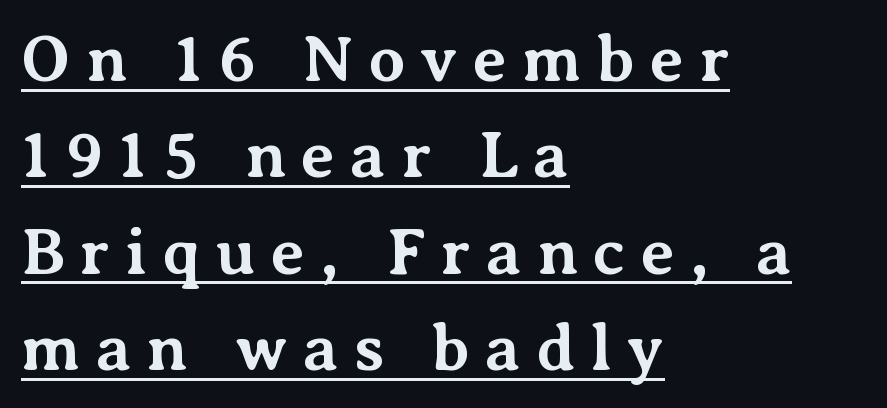
The letters stand upright; this is a roman face. The designer left line spacing at the default. A typesetter would call this proportional, since set widths differ per character. The type is letterspaced generously, with wide tracking. You'd pick this weight for a headline — it's a proper bold. Letterform terminals end in serifs throughout the passage.
